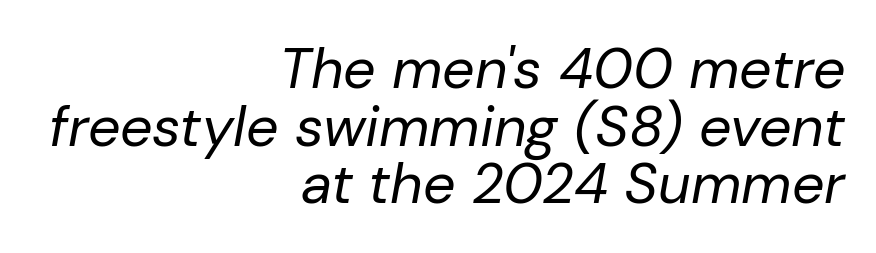
The image shows 57 px regular-weight type, italic (leaning right); set right-aligned, tight line spacing (1.01x), normal letter spacing, not underlined; low stroke contrast and a medium x-height.
